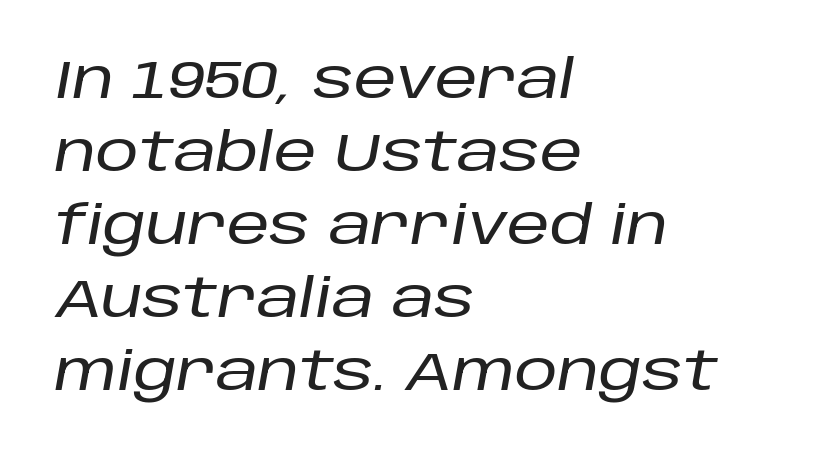
The passage shown stacks its lines at a standard gap. The gaps between neighbouring characters are ordinary and unremarkable. Do the characters align in a grid? No, the font is proportional. The text carries the slant typical of an italic or oblique font.
